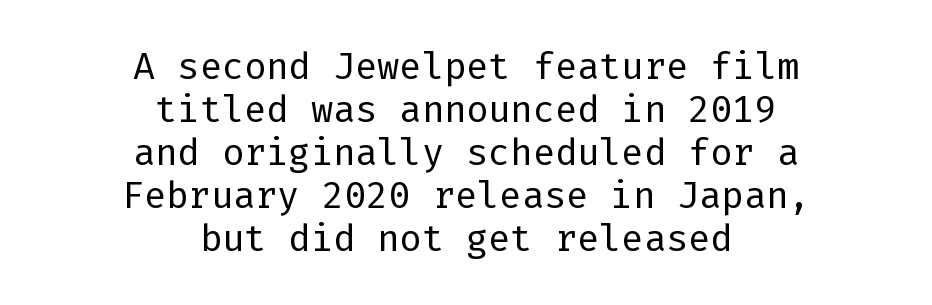
{"serif": "no", "italic": "no", "bold": "no", "weight": "regular", "width": "normal", "stroke_contrast": "low", "x_height": "medium", "underline": "no", "align": "center", "line_spacing_ratio": 1.16, "letter_spacing": "normal", "letter_spacing_em": 0.0, "glyph_px": 37}
